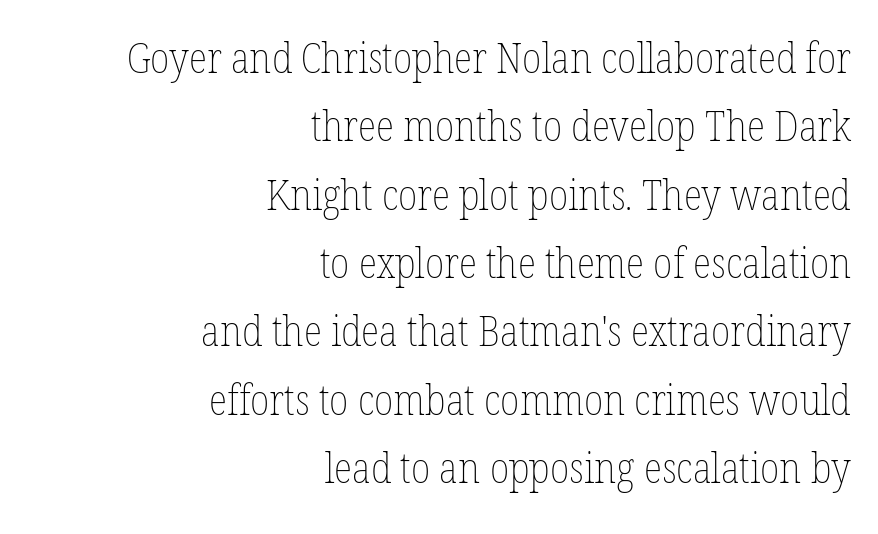
Q: Is the text bold? A: No.
Q: Is the text italic (slanted)? A: No, it is upright.
Q: Is the text underlined? A: No.
Q: How is the paragraph aligned? A: Right-aligned.
Q: Is the spacing between letters normal or unusually wide? A: Normal.
Q: Is the spacing between lines tight, normal or loose? A: Normal.
Q: Width (condensed, normal, or wide)? A: Condensed.
Q: Stroke contrast? A: Low.
Q: x-height? A: Medium.
Q: Monospaced? A: No.
